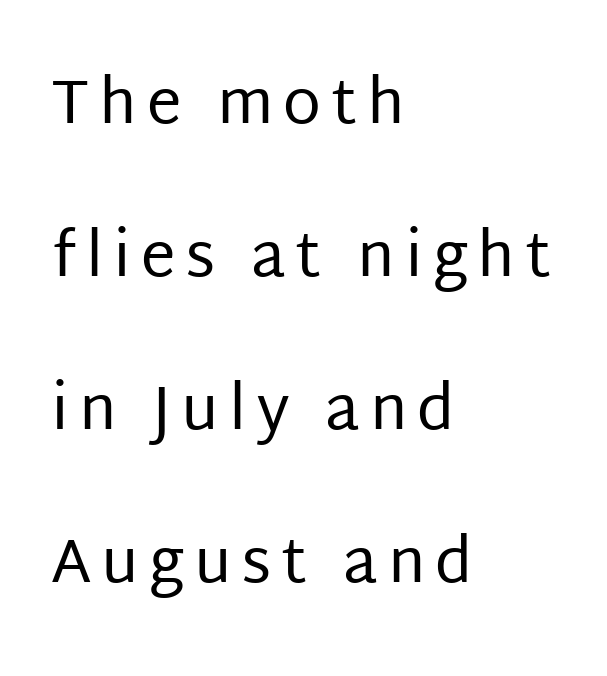
Q: Is the text bold? A: No.
Q: Is the text italic (slanted)? A: No, it is upright.
Q: Is the typeface a serif or a sans-serif typeface? A: Sans-serif.
Q: Is the text underlined? A: No.
Q: How is the paragraph aligned? A: Left-aligned.
Q: Is the spacing between lines tight, normal or loose? A: Loose.
Q: Width (condensed, normal, or wide)? A: Normal.
Q: Stroke contrast? A: Low.
Q: x-height? A: Large.
Q: Monospaced? A: No.
